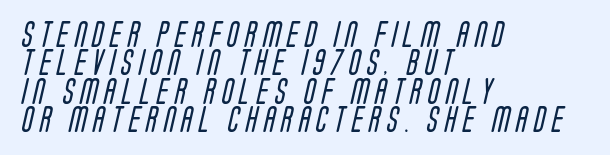
Q: Is the text bold? A: No.
Q: Is the text underlined? A: No.
Q: How is the paragraph aligned? A: Left-aligned.
Q: Is the spacing between letters normal or unusually wide? A: Unusually wide.
Q: Is the spacing between lines tight, normal or loose? A: Tight.
